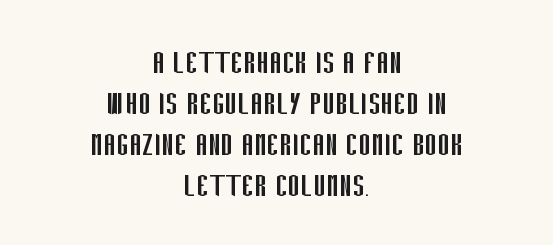
{"serif": "no", "italic": "no", "bold": "no", "weight": "regular", "width": "condensed", "stroke_contrast": "low", "x_height": "large", "monospaced": "no", "underline": "no", "align": "center", "line_spacing": "tight", "line_spacing_ratio": 1.08, "letter_spacing": "normal", "letter_spacing_em": 0.0, "glyph_px": 38}
